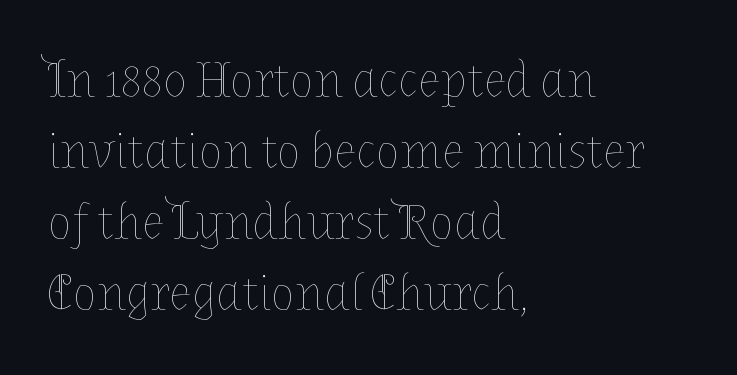
The image shows 50 px thin type, upright; set left-aligned, normal line spacing (1.42x), normal letter spacing, not underlined; low stroke contrast and a medium x-height.
